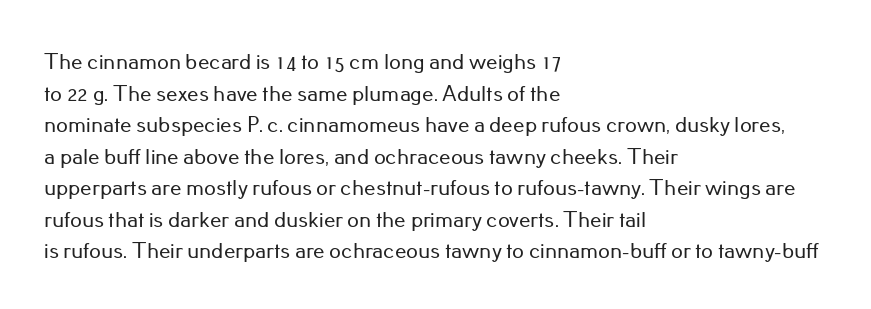
Q: Is the text italic (slanted)? A: No, it is upright.
Q: Is the text underlined? A: No.
Q: How is the paragraph aligned? A: Left-aligned.
Q: Is the spacing between letters normal or unusually wide? A: Normal.
Q: Is the spacing between lines tight, normal or loose? A: Normal.
